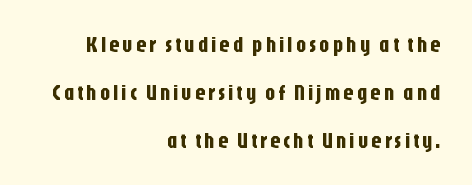
{"italic": "no", "underline": "no", "align": "right", "line_spacing": "loose", "line_spacing_ratio": 2.28, "glyph_px": 21}
